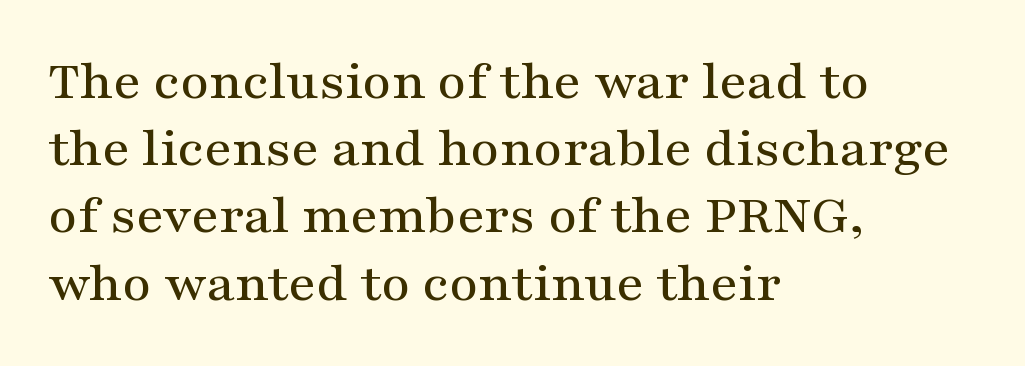
The face used here is proportionally spaced, like ordinary book or web type. Spacing between characters is what you'd get straight out of the box. Left-aligned paragraph, ragged on the right. Posture: vertical. The foot of each line stays bare and open. Each letter's strokes conclude with small projecting serifs.
